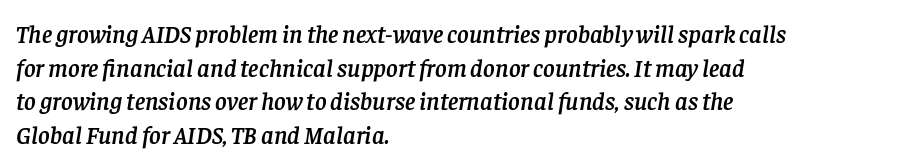
A typesetter would mark this as italic. The paragraph shown leans on its left margin. The rendering uses a moderate line-height, typical for paragraphs. Words float on clear page, feet unadorned.
